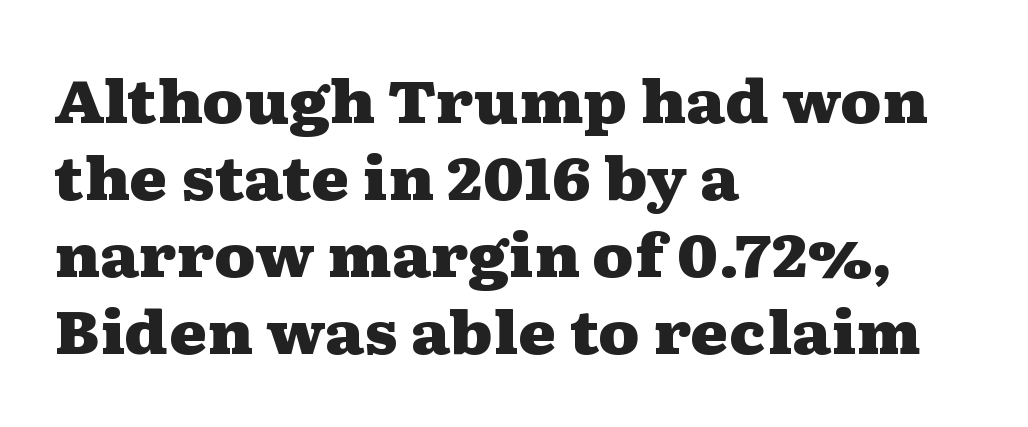
The image shows 58 px heavy, wide serif type, upright; set left-aligned, normal line spacing (1.33x), normal letter spacing, not underlined; medium stroke contrast and a medium x-height.
